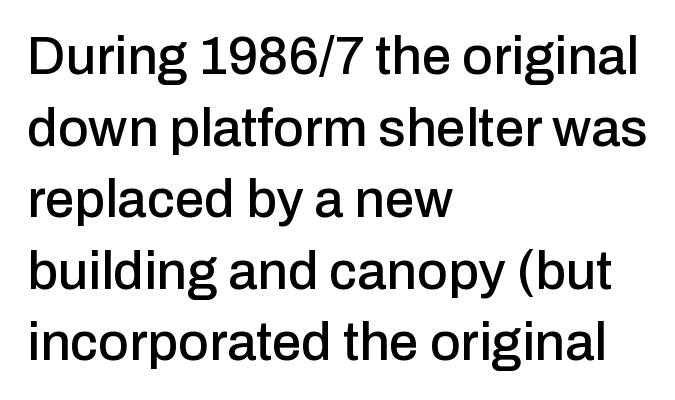
{"serif": "no", "italic": "no", "width": "normal", "stroke_contrast": "low", "x_height": "medium", "monospaced": "no", "underline": "no", "align": "left", "line_spacing": "normal", "line_spacing_ratio": 1.35, "letter_spacing": "normal", "letter_spacing_em": 0.0, "glyph_px": 53}
